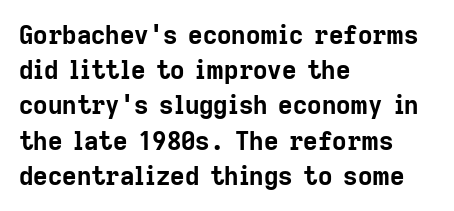
Here the glyphs are tracked normally, forming tight word shapes. Posture: upright roman. Plain, unruled lines of type. Leading matches the norm, producing a regular column.
